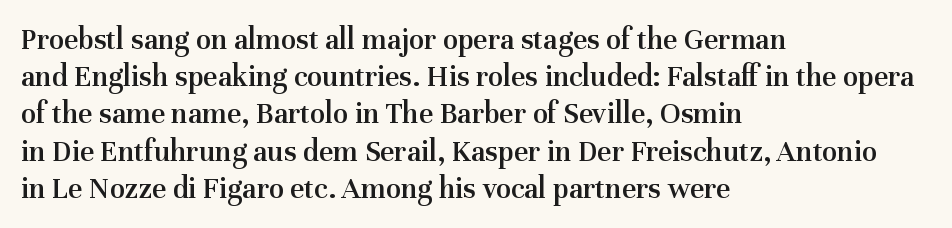
Q: Is the text bold? A: Semi-bold.
Q: Is the text italic (slanted)? A: No, it is upright.
Q: Is the typeface a serif or a sans-serif typeface? A: Serif.
Q: Is the text underlined? A: No.
Q: How is the paragraph aligned? A: Left-aligned.
Q: Is the spacing between letters normal or unusually wide? A: Normal.
Q: Width (condensed, normal, or wide)? A: Normal.
Q: Stroke contrast? A: Medium.
Q: x-height? A: Medium.
Q: Monospaced? A: No.
